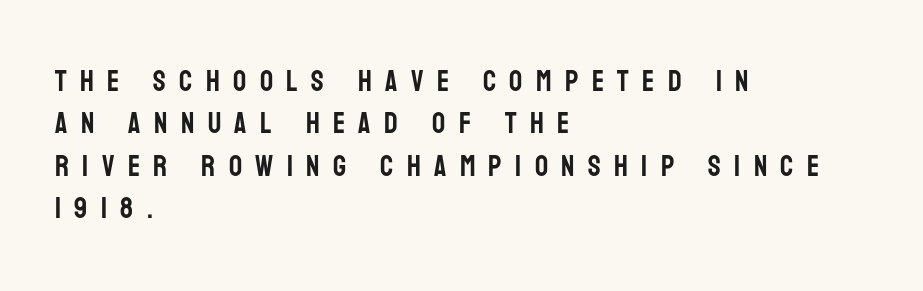
Q: Is the text italic (slanted)? A: No, it is upright.
Q: Is the typeface a serif or a sans-serif typeface? A: Sans-serif.
Q: Is the text underlined? A: No.
Q: How is the paragraph aligned? A: Left-aligned.
Q: Is the spacing between letters normal or unusually wide? A: Unusually wide.
Q: Is the spacing between lines tight, normal or loose? A: Normal.
Q: Width (condensed, normal, or wide)? A: Condensed.
Q: Stroke contrast? A: Low.
Q: x-height? A: Large.
Q: Monospaced? A: No.
